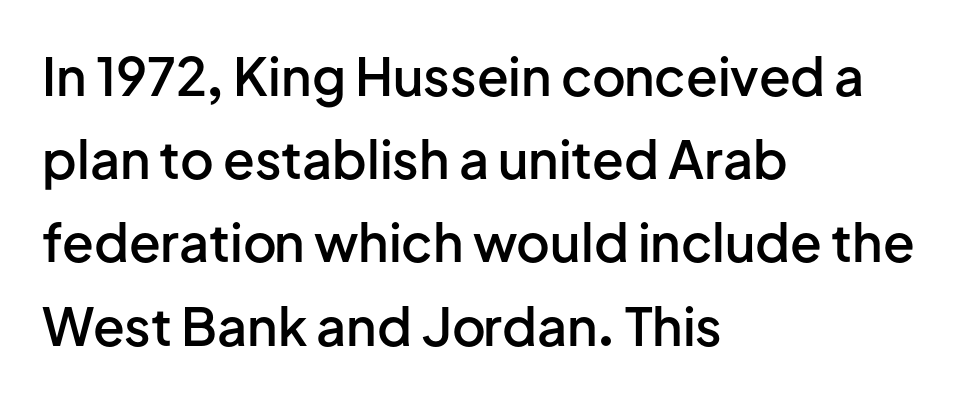
The image shows 52 px semibold sans-serif type, upright; set left-aligned, normal line spacing (1.6x), normal letter spacing, not underlined; low stroke contrast and a medium x-height.
